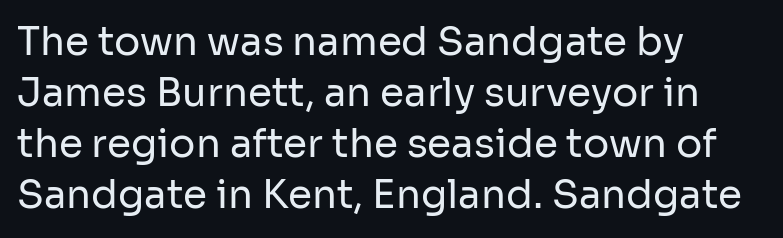
{"serif": "no", "italic": "no", "bold": "no", "weight": "regular", "width": "normal", "stroke_contrast": "low", "x_height": "medium", "monospaced": "no", "underline": "no", "align": "left", "line_spacing": "normal", "line_spacing_ratio": 1.31, "letter_spacing": "normal", "letter_spacing_em": 0.0, "glyph_px": 39}
